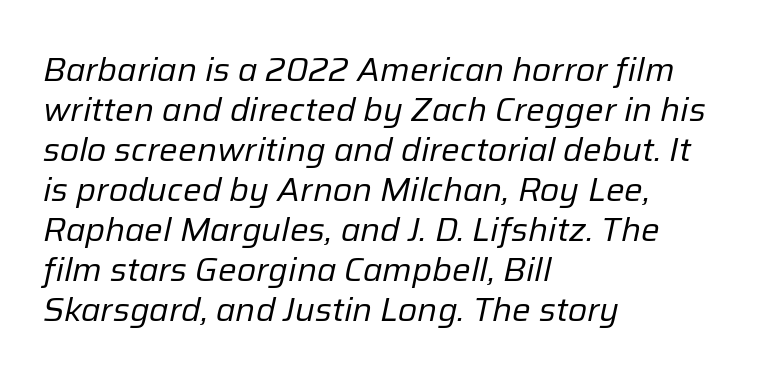
{"italic": "yes", "lean": "right", "slant_degrees": 12, "bold": "no", "weight": "regular", "width": "normal", "stroke_contrast": "low", "x_height": "medium", "monospaced": "no", "underline": "no", "align": "left", "line_spacing_ratio": 1.21, "letter_spacing": "normal", "letter_spacing_em": 0.0, "glyph_px": 33}
